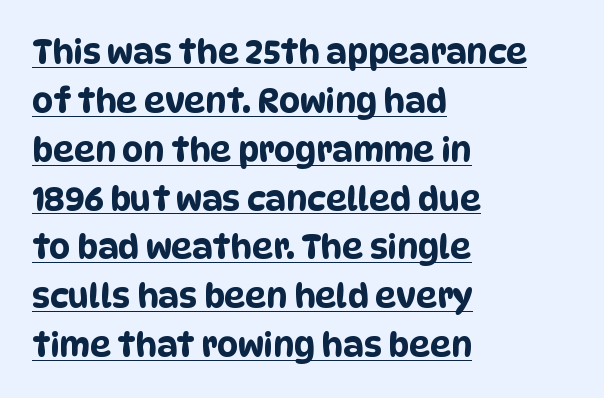
Q: Is the typeface a serif or a sans-serif typeface? A: Sans-serif.
Q: Is the text underlined? A: Yes.
Q: How is the paragraph aligned? A: Left-aligned.
Q: Is the spacing between letters normal or unusually wide? A: Normal.
Q: Is the spacing between lines tight, normal or loose? A: Normal.
Q: Width (condensed, normal, or wide)? A: Condensed.
Q: Stroke contrast? A: Low.
Q: x-height? A: Large.
Q: Monospaced? A: No.
